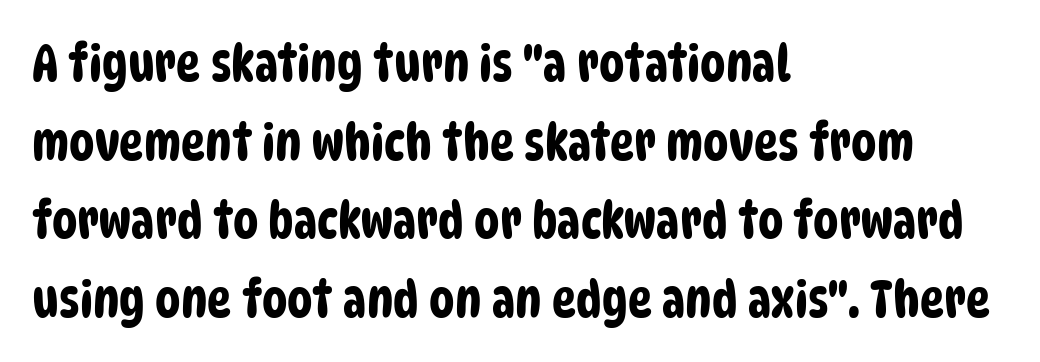
{"serif": "no", "width": "condensed", "stroke_contrast": "low", "x_height": "large", "monospaced": "no", "underline": "no", "align": "left", "line_spacing": "normal", "line_spacing_ratio": 1.54, "letter_spacing": "normal", "letter_spacing_em": 0.0, "glyph_px": 51}
